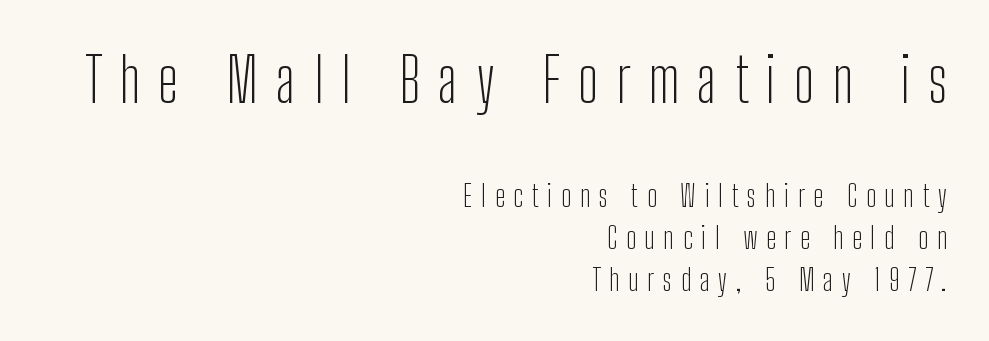
The line texture is sparse and dotted thanks to wide tracking. The strokes carry an ordinary text weight at most. Rendered with straight, roman letterforms. Larger block? The one above; the one below is distinctly smaller. Here the designer chose a conventional face with non-uniform glyph widths. The characters display no serif detailing; their extremities are plain.
